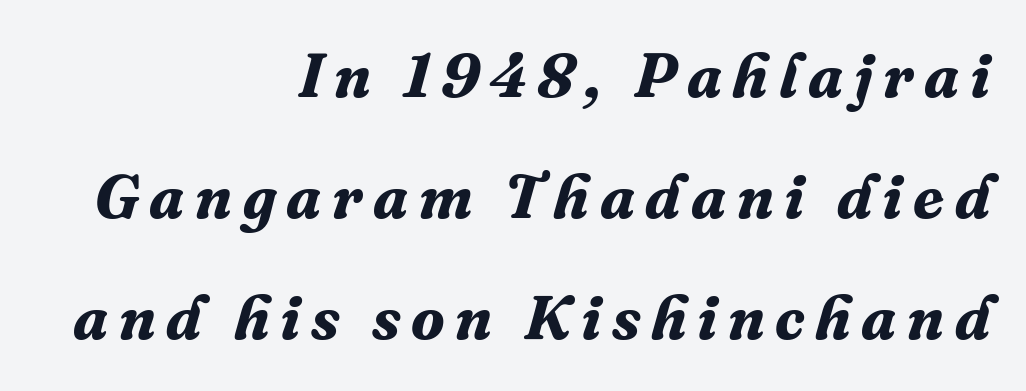
The image shows 62 px bold serif type, italic (leaning right); set right-aligned, loose line spacing (1.95x), not underlined; medium stroke contrast and a medium x-height.
